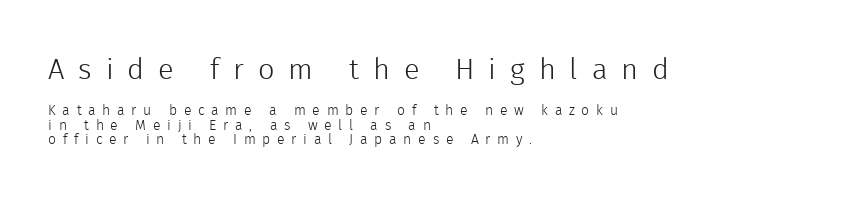
Q: Is the text bold? A: No.
Q: Is the text italic (slanted)? A: No, it is upright.
Q: Is the typeface a serif or a sans-serif typeface? A: Sans-serif.
Q: Is the text underlined? A: No.
Q: How is the paragraph aligned? A: Left-aligned.
Q: Is the spacing between letters normal or unusually wide? A: Unusually wide.
Q: Is the spacing between lines tight, normal or loose? A: Tight.
Q: Which block of text is set in a larger size, the first (top) or the second (bottom)? A: The first (top) one.
Q: Width (condensed, normal, or wide)? A: Normal.
Q: x-height? A: Medium.
Q: Monospaced? A: No.
